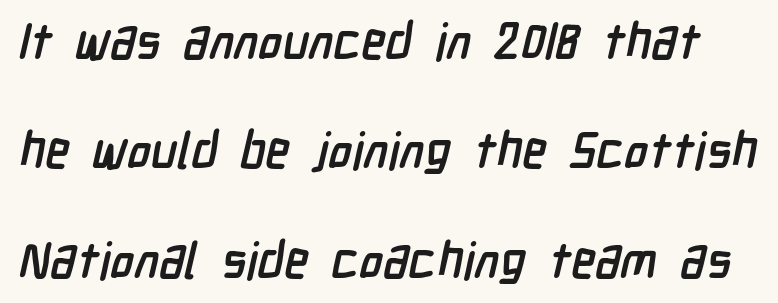
A typesetter would call this proportional, since set widths differ per character. The glyphs in this specimen are sans serif. Students, note that the glyphs here touch the page at normal intervals. Strokes here are thick enough to call this a true bold. Underlining? Definitely not there. The rendering uses a large line-height, opening up the rows.
